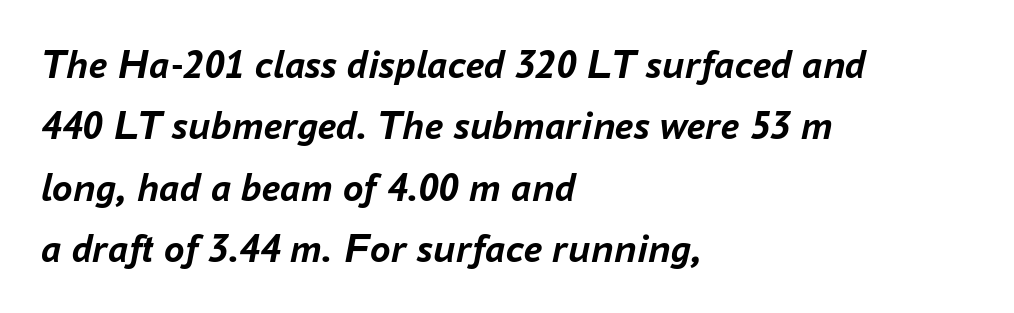
The image shows 41 px semibold type, italic (leaning right); set left-aligned, normal line spacing (1.5x), normal letter spacing, not underlined; low stroke contrast and a medium x-height.
